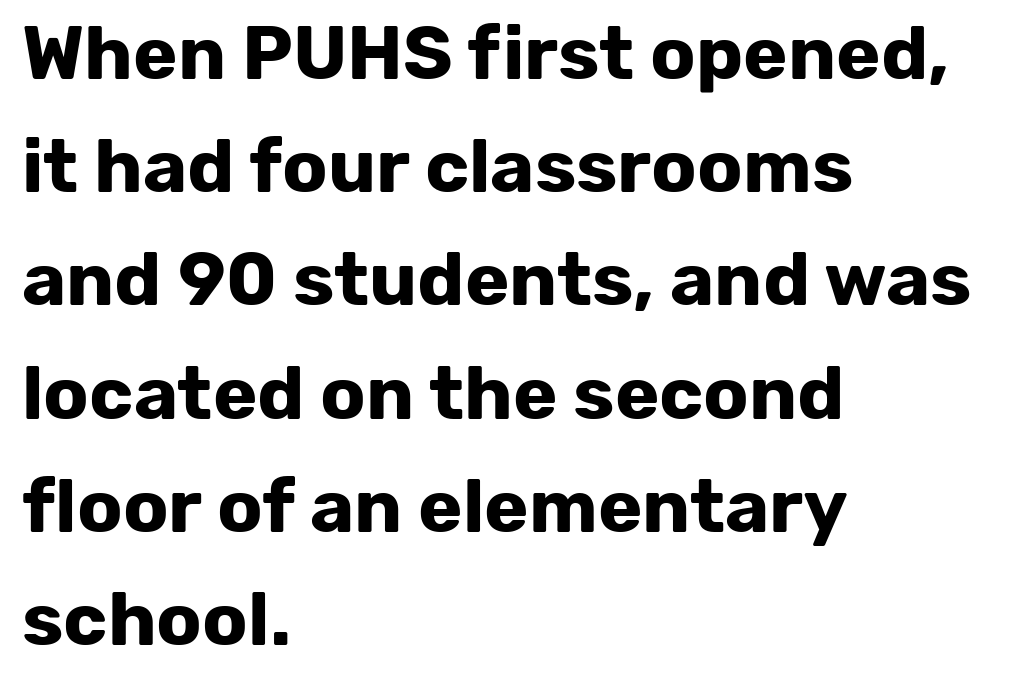
The image shows 75 px bold sans-serif type, upright; set left-aligned, normal line spacing (1.51x), normal letter spacing, not underlined; low stroke contrast and a medium x-height.
